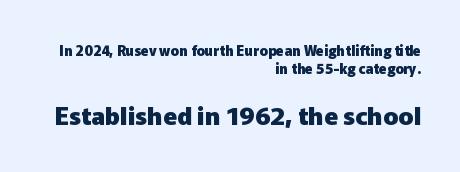
The image shows 25 px bold type, upright; set right-aligned, normal line spacing (1.31x), normal letter spacing, not underlined; the second (bottom) block is 1.79x larger.
